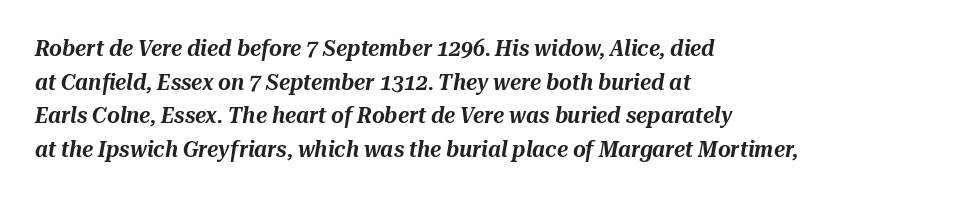
Q: Is the text italic (slanted)? A: Yes, it leans right by about 10 degrees.
Q: Is the text underlined? A: No.
Q: How is the paragraph aligned? A: Left-aligned.
Q: Is the spacing between letters normal or unusually wide? A: Normal.
Q: Is the spacing between lines tight, normal or loose? A: Normal.
